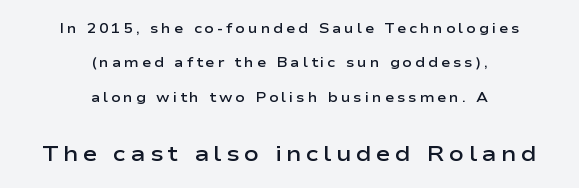
{"italic": "no", "bold": "semi", "underline": "no", "align": "center", "line_spacing": "loose", "line_spacing_ratio": 2.45, "letter_spacing": "wide", "letter_spacing_em": 0.2, "larger_block": "second", "size_ratio": 1.57, "glyph_px": 22}
